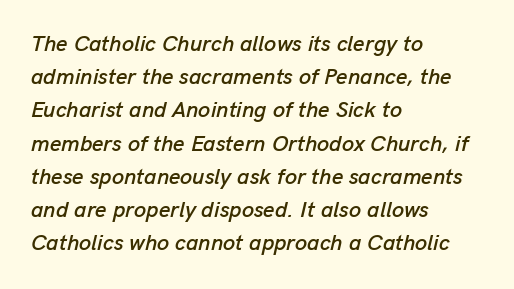
The specimen omits any rule beneath the text block's lines. Honestly, the row spacing looks completely unremarkable. Each line starts at the same left margin while the right side varies. The gaps between neighbouring characters are ordinary and unremarkable. The glyphs look as if they've been sheared to an angle.
